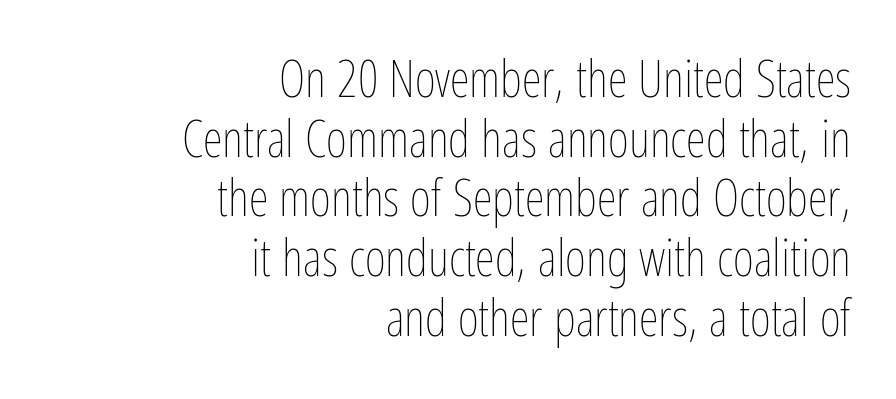
The image shows 51 px thin, condensed type, upright; set right-aligned, line spacing 1.17x, normal letter spacing, not underlined; low stroke contrast and a medium x-height.
